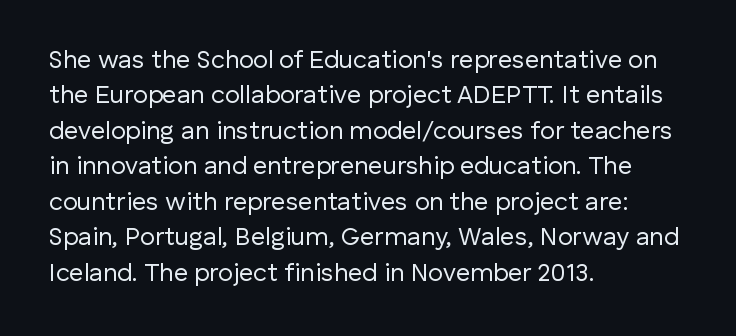
{"italic": "no", "bold": "no", "underline": "no", "align": "left", "line_spacing": "normal", "line_spacing_ratio": 1.42, "letter_spacing": "normal", "letter_spacing_em": 0.0, "glyph_px": 25}
